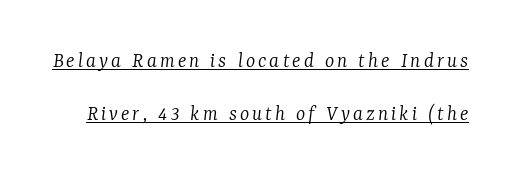
{"italic": "yes", "lean": "right", "slant_degrees": 7, "bold": "no", "underline": "yes", "line_spacing": "loose", "line_spacing_ratio": 2.41, "glyph_px": 22}
